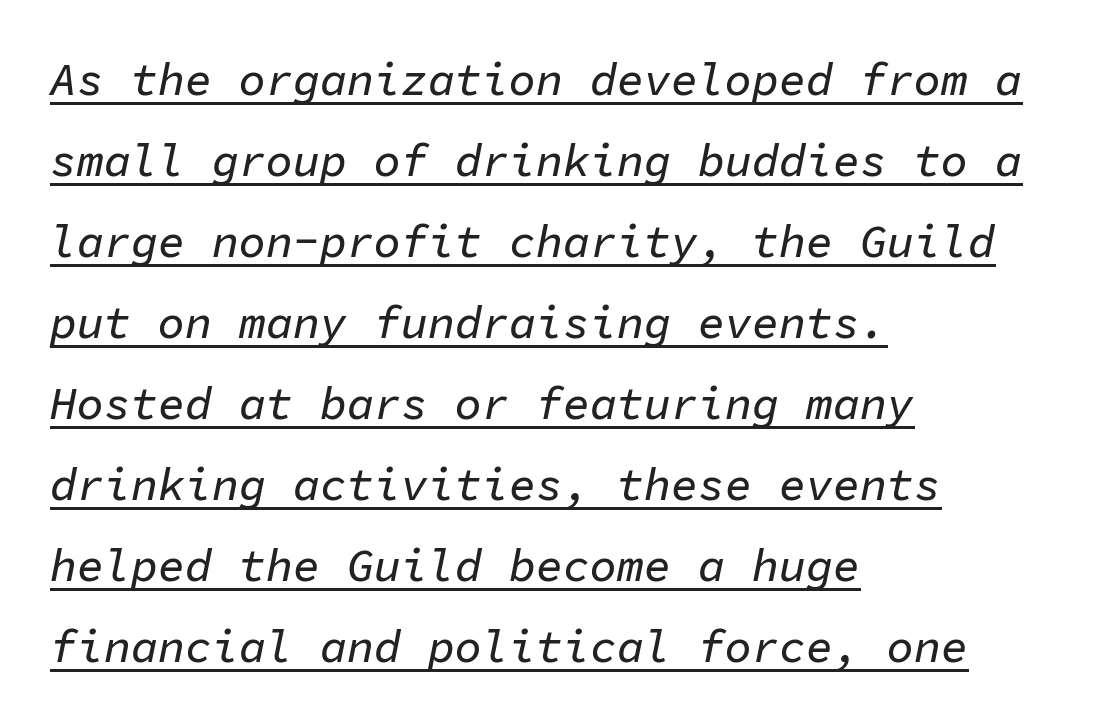
Q: Is the text italic (slanted)? A: Yes, it leans right by about 11 degrees.
Q: Is the text underlined? A: Yes.
Q: How is the paragraph aligned? A: Left-aligned.
Q: Is the spacing between letters normal or unusually wide? A: Normal.
Q: Width (condensed, normal, or wide)? A: Normal.
Q: Stroke contrast? A: Low.
Q: x-height? A: Medium.
Q: Monospaced? A: Yes.
